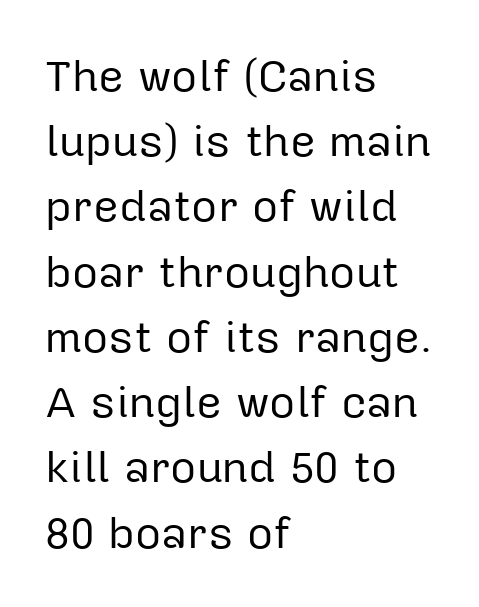
{"serif": "no", "italic": "no", "bold": "no", "weight": "regular", "width": "normal", "stroke_contrast": "low", "x_height": "medium", "monospaced": "no", "underline": "no", "align": "left", "line_spacing": "normal", "line_spacing_ratio": 1.45, "letter_spacing": "normal", "letter_spacing_em": 0.0, "glyph_px": 45}
